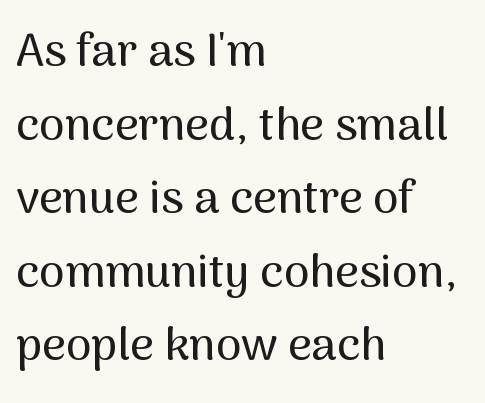
One glance says typical: line gaps are just what's usual. The letters carry no serifs — their stems end cleanly without finishing strokes. The passage is arranged the way most books set body copy — flush left. Between one letter and the next there's only the usual sliver of space. The letters advance in unequal steps, a hallmark of proportional type.
